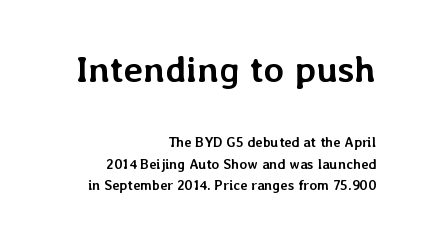
{"italic": "no", "bold": "yes", "weight": "semibold", "width": "normal", "stroke_contrast": "low", "x_height": "medium", "monospaced": "no", "underline": "no", "align": "right", "line_spacing": "normal", "line_spacing_ratio": 1.55, "letter_spacing": "normal", "letter_spacing_em": 0.0, "larger_block": "first", "size_ratio": 2.64, "glyph_px": 37}
